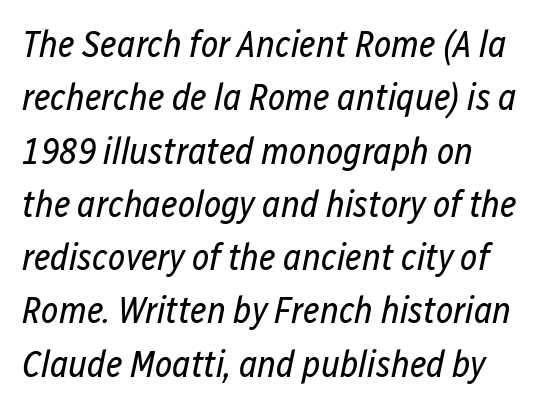
The image shows 37 px regular-weight, condensed type, italic (leaning right); set left-aligned, normal line spacing (1.44x), normal letter spacing, not underlined; low stroke contrast and a medium x-height.
